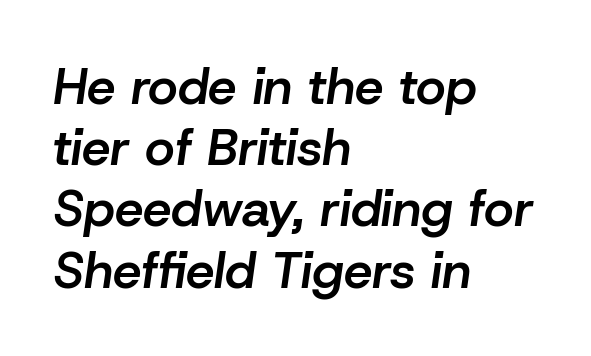
{"italic": "yes", "lean": "right", "slant_degrees": 8, "bold": "semi", "weight": "semibold", "width": "normal", "stroke_contrast": "low", "x_height": "medium", "monospaced": "no", "underline": "no", "align": "left", "line_spacing_ratio": 1.2, "letter_spacing": "normal", "letter_spacing_em": 0.0, "glyph_px": 51}
